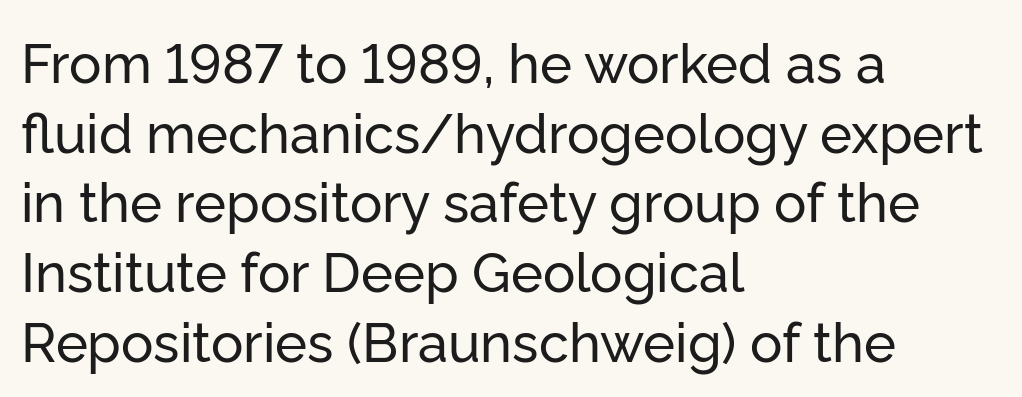
{"serif": "no", "italic": "no", "width": "normal", "stroke_contrast": "low", "x_height": "medium", "monospaced": "no", "underline": "no", "align": "left", "line_spacing": "normal", "line_spacing_ratio": 1.29, "letter_spacing": "normal", "letter_spacing_em": 0.0, "glyph_px": 54}
